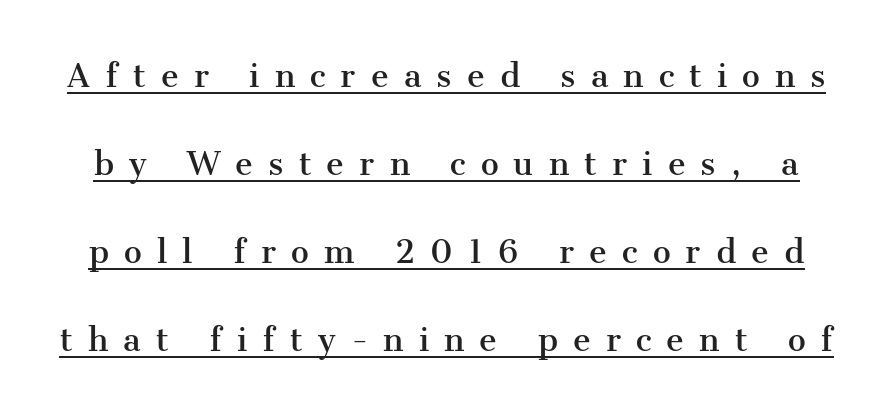
A quiet, ordinary-to-light weight characterises the typeface. A typesetter would call this leading open, well beyond the default. Look at the bottom of the vertical strokes: they flare into serifs here. Notice how the passage keeps no hard edge, just a central spine.
